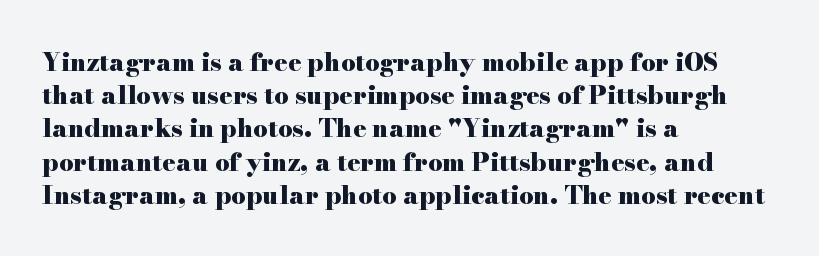
{"italic": "no", "bold": "yes", "underline": "no", "align": "left", "line_spacing": "normal", "line_spacing_ratio": 1.33, "letter_spacing": "normal", "letter_spacing_em": 0.0, "glyph_px": 25}
